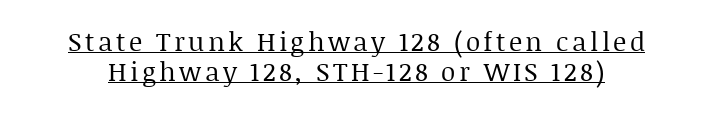
{"italic": "no", "bold": "no", "underline": "yes", "line_spacing_ratio": 1.17, "glyph_px": 26}
